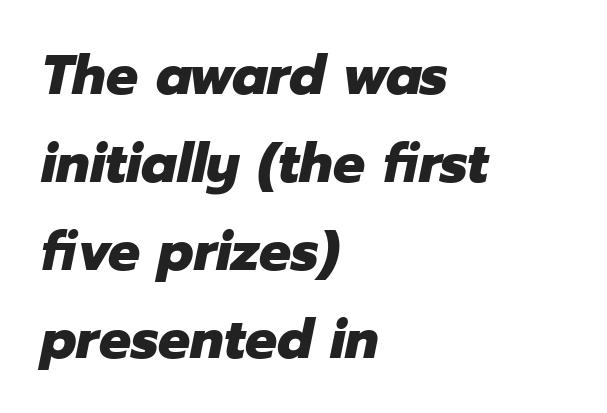
Anything drawn beneath the words? Only blank space. The rows are spaced the way most documents space them. Quick note: italic. The letterforms sit shoulder to shoulder at normal distance. Leftover space on each line is placed entirely after the last word.
